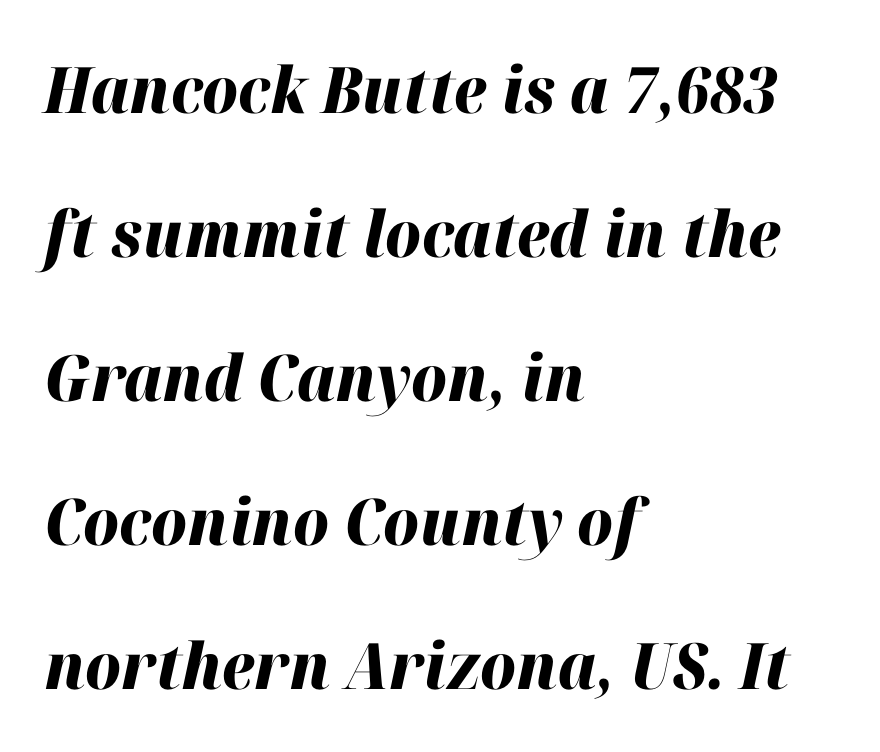
{"italic": "yes", "lean": "right", "slant_degrees": 12, "bold": "yes", "weight": "heavy", "width": "normal", "stroke_contrast": "high", "x_height": "medium", "monospaced": "no", "underline": "no", "align": "left", "line_spacing": "loose", "line_spacing_ratio": 2.25, "letter_spacing": "normal", "letter_spacing_em": 0.0, "glyph_px": 64}
